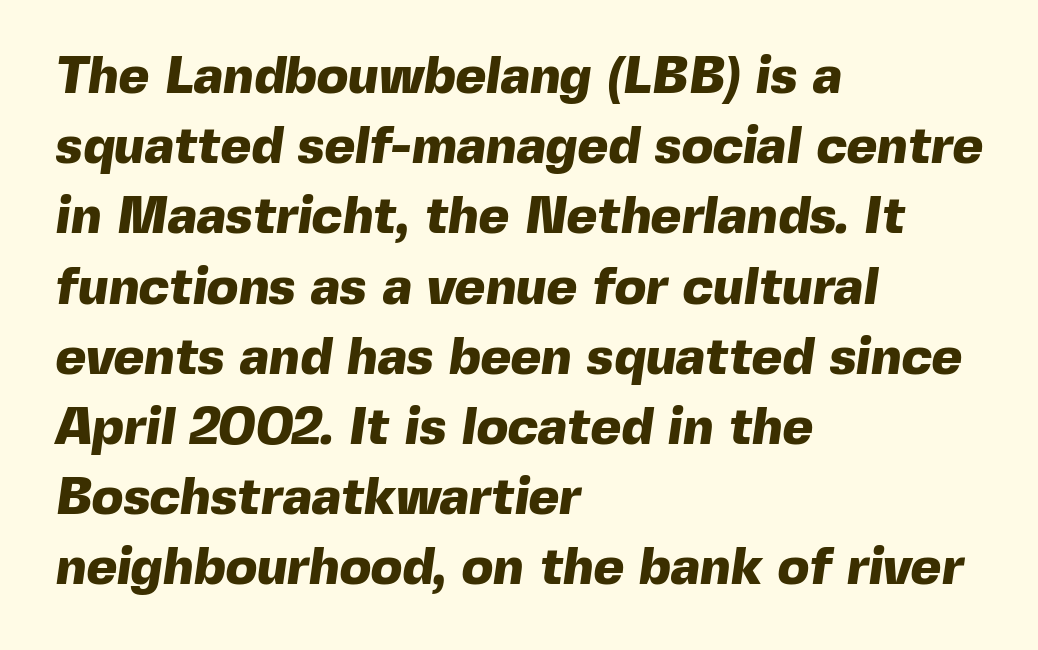
The image shows 52 px heavy sans-serif type; set left-aligned, normal line spacing (1.35x), normal letter spacing, not underlined; a medium x-height.
